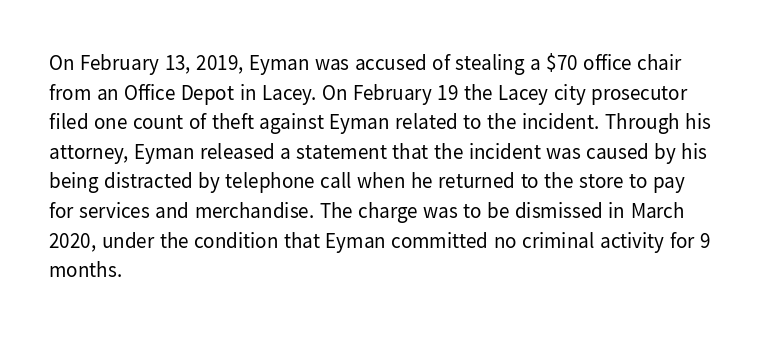
{"italic": "no", "bold": "no", "underline": "no", "align": "left", "line_spacing": "normal", "line_spacing_ratio": 1.41, "letter_spacing": "normal", "letter_spacing_em": 0.0, "glyph_px": 21}
